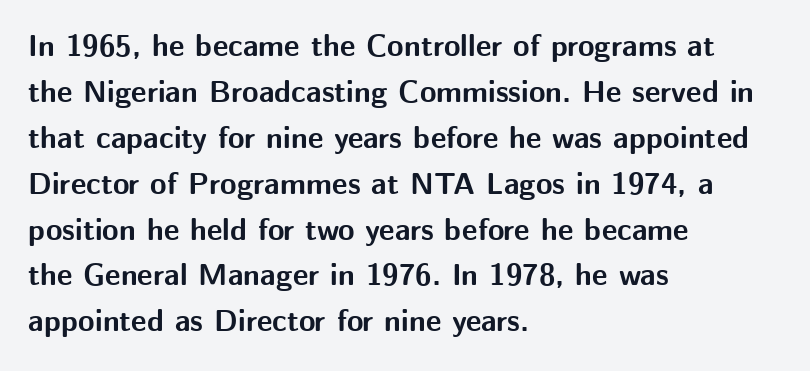
This rendering uses left alignment, leaving the right contour irregular. If you measured baseline to baseline, you'd find a middling distance. The glyphs are unaccompanied by any horizontal stroke below them. Look at the tracking — it's just the regular setting, nothing added.
